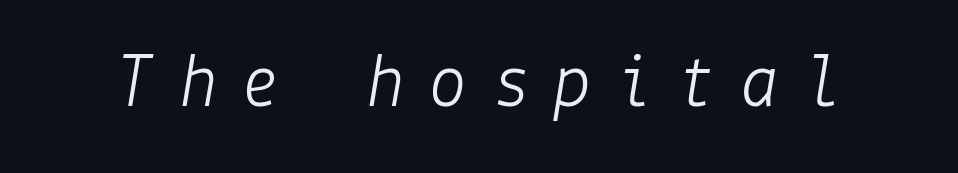
Clear beneath every line of the passage. Is the type heavy? It reads as light-to-regular instead. Tall strokes in this sample are angled rather than plumb. Honestly, the letter spacing is so wide it's the main thing you notice.
